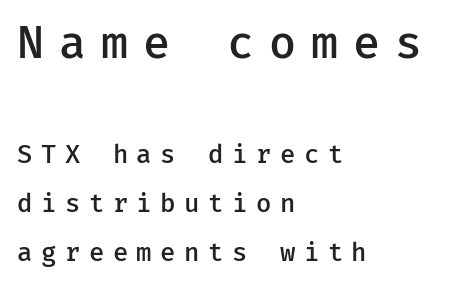
Q: Is the text bold? A: Semi-bold.
Q: Is the text italic (slanted)? A: No, it is upright.
Q: Is the typeface a serif or a sans-serif typeface? A: Sans-serif.
Q: Is the text underlined? A: No.
Q: How is the paragraph aligned? A: Left-aligned.
Q: Is the spacing between letters normal or unusually wide? A: Unusually wide.
Q: Is the spacing between lines tight, normal or loose? A: Loose.
Q: Which block of text is set in a larger size, the first (top) or the second (bottom)? A: The first (top) one.
Q: Width (condensed, normal, or wide)? A: Normal.
Q: Stroke contrast? A: Low.
Q: x-height? A: Medium.
Q: Monospaced? A: Yes.
